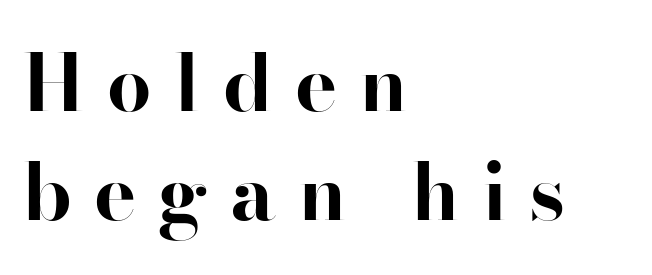
Line starts are locked; line ends wander. The space beneath each line is pristine and unruled. Look at the stroke-to-counter ratio: heavy, a bold. Do the letters lean? They stand straight.
